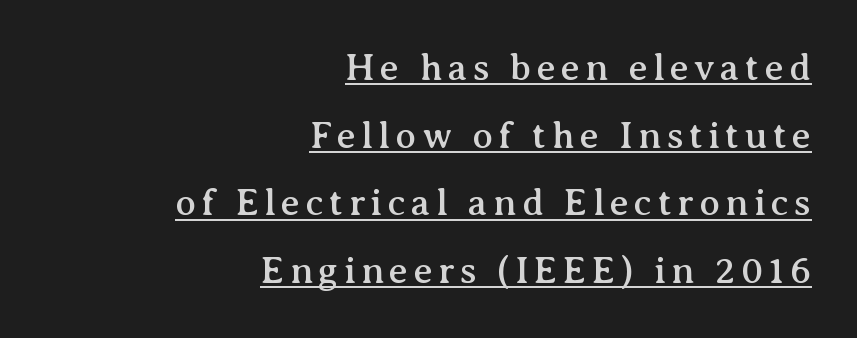
The image shows 38 px serif type, upright; set right-aligned, line spacing 1.78x, underlined; medium stroke contrast and a medium x-height.
